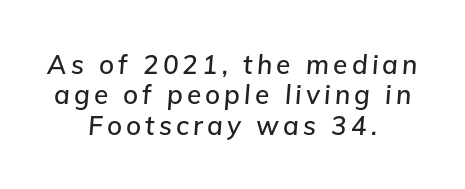
The image shows 26 px text type, italic (leaning right); set centered, line spacing 1.17x, not underlined.
